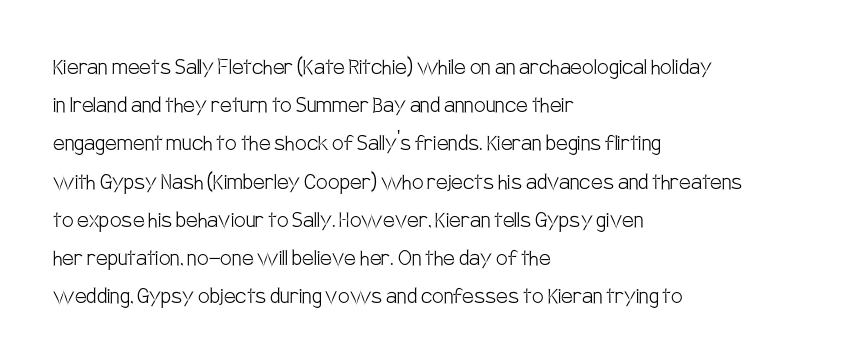
The vertical gap from one line to the next is medium. Quick note: underline off. The characters are drawn with everyday or finer stroke widths. A typesetter would mark this as roman, not italic. Caption: multi-line text, flush left, ragged right.
